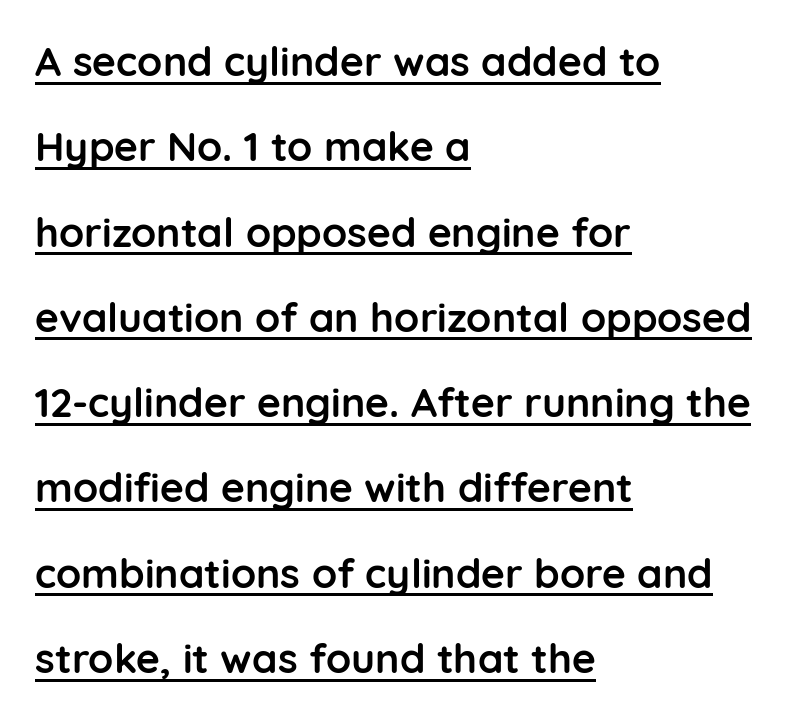
The image shows 41 px semibold sans-serif type, upright; set left-aligned, loose line spacing (2.08x), normal letter spacing, underlined; low stroke contrast and a medium x-height.
